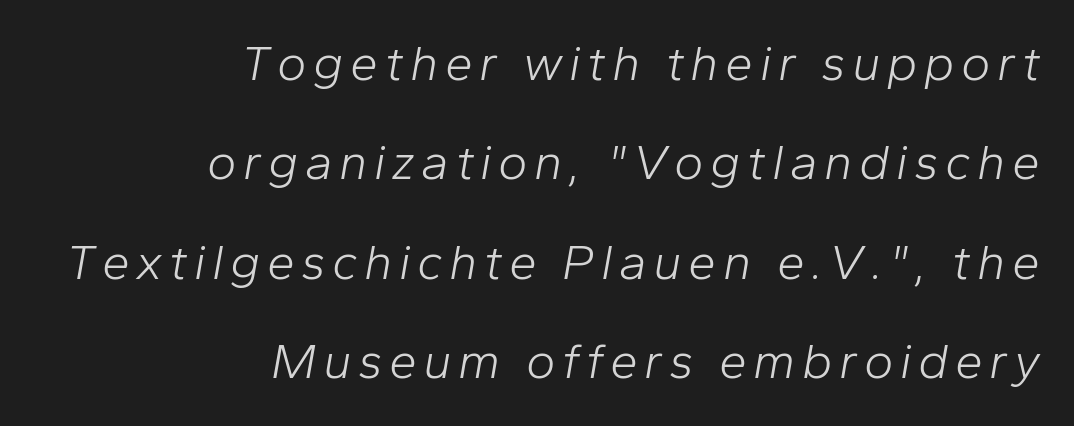
{"italic": "yes", "lean": "right", "slant_degrees": 10, "bold": "no", "weight": "light", "width": "normal", "stroke_contrast": "low", "x_height": "medium", "monospaced": "no", "underline": "no", "align": "right", "line_spacing": "loose", "line_spacing_ratio": 1.99, "glyph_px": 50}
